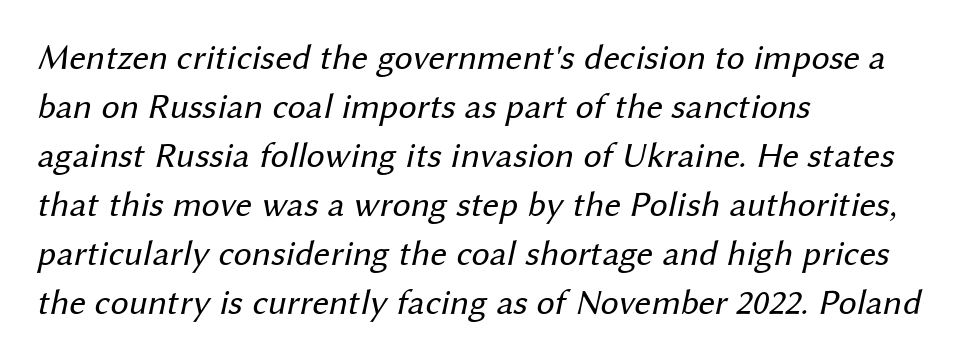
Q: Is the text bold? A: No.
Q: Is the typeface a serif or a sans-serif typeface? A: Sans-serif.
Q: Is the text underlined? A: No.
Q: How is the paragraph aligned? A: Left-aligned.
Q: Is the spacing between letters normal or unusually wide? A: Normal.
Q: Is the spacing between lines tight, normal or loose? A: Normal.
Q: Width (condensed, normal, or wide)? A: Normal.
Q: Stroke contrast? A: Medium.
Q: x-height? A: Medium.
Q: Monospaced? A: No.
